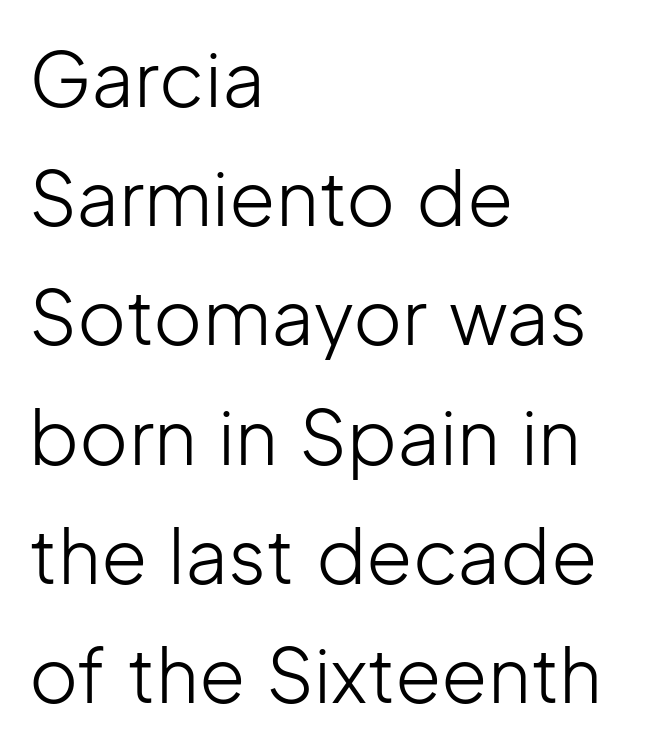
{"serif": "no", "italic": "no", "bold": "no", "weight": "light", "width": "normal", "stroke_contrast": "low", "x_height": "medium", "monospaced": "no", "underline": "no", "align": "left", "line_spacing": "normal", "line_spacing_ratio": 1.59, "letter_spacing": "normal", "letter_spacing_em": 0.0, "glyph_px": 75}
